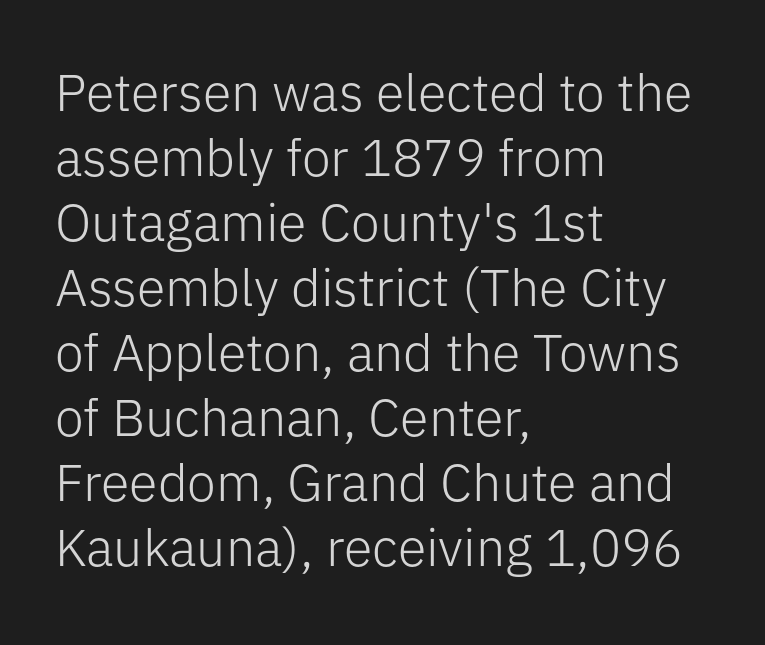
This rendering leaves character spacing at its baseline value. A typesetter would call this proportional, since set widths differ per character. Nobody drew a line under any word here. Vertical strokes here are truly vertical. Does the copy run flush right? No — it runs flush left.
